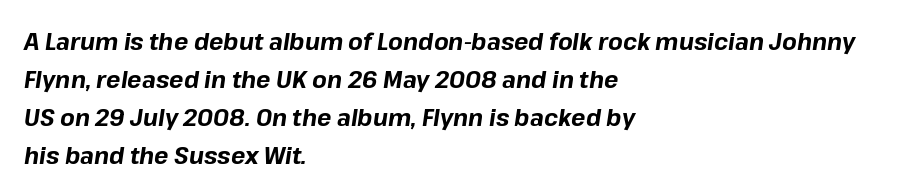
{"italic": "yes", "lean": "right", "slant_degrees": 8, "bold": "yes", "underline": "no", "align": "left", "line_spacing": "normal", "line_spacing_ratio": 1.58, "letter_spacing": "normal", "letter_spacing_em": 0.0, "glyph_px": 24}
